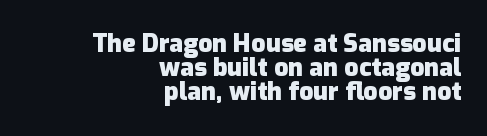
These lines keep a tight, regular rhythm from letter to letter. Designer's note — italics off, roman on. The text block is weighted toward the right margin, trailing off unevenly leftward. You could barely slide anything between these rows.
